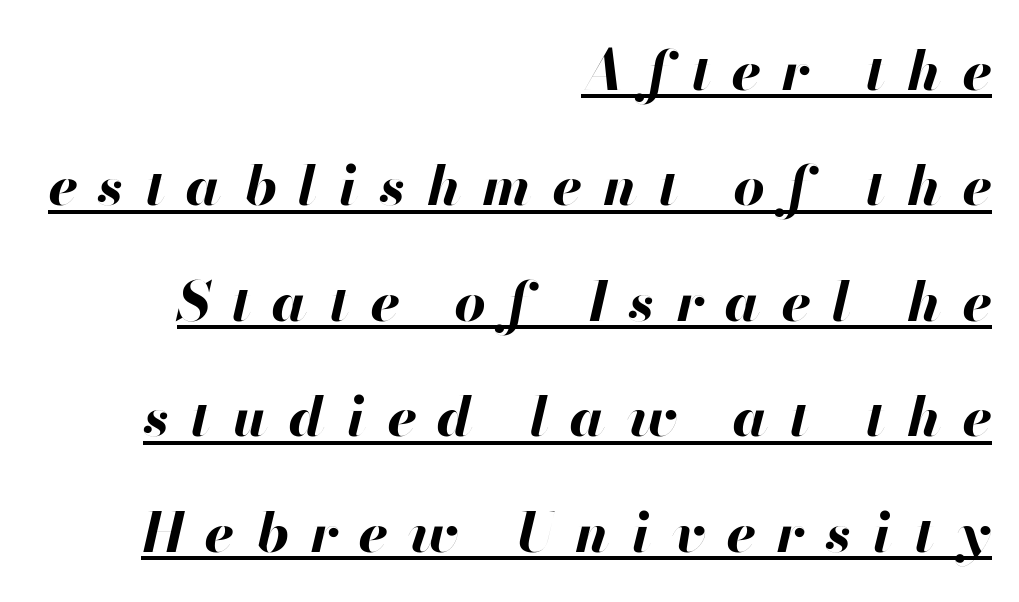
{"italic": "yes", "lean": "right", "slant_degrees": 13, "bold": "yes", "weight": "bold", "width": "normal", "stroke_contrast": "high", "x_height": "small", "monospaced": "no", "underline": "yes", "align": "right", "line_spacing": "loose", "line_spacing_ratio": 2.1, "letter_spacing": "wide", "letter_spacing_em": 0.38, "glyph_px": 55}
